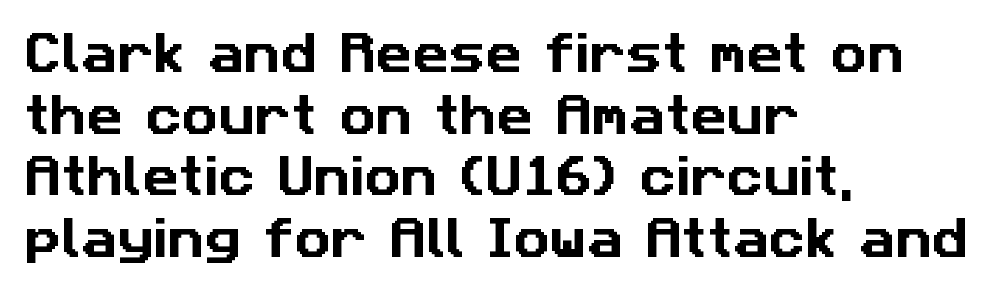
Any mark beneath the type? The region is blank. Which margin do the lines hug? The left one — the right edge is uneven. This sample has the flowing, uneven cadence of proportional lettering. Interline gaps are of average width in this sample. Students, note that the glyphs here touch the page at normal intervals.
